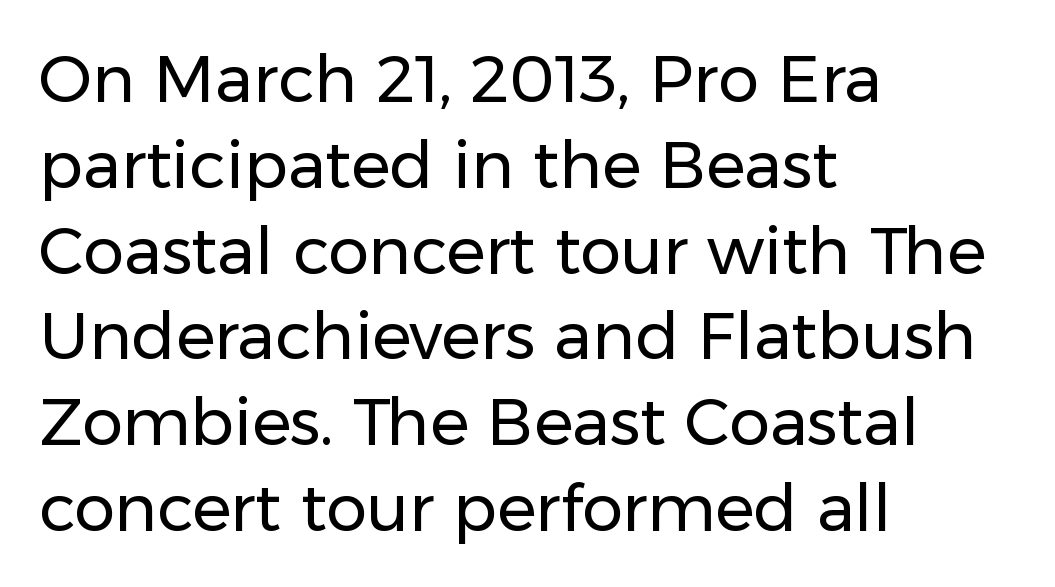
The image shows 65 px regular-weight sans-serif type, upright; set left-aligned, normal line spacing (1.32x), normal letter spacing, not underlined; low stroke contrast and a medium x-height.
